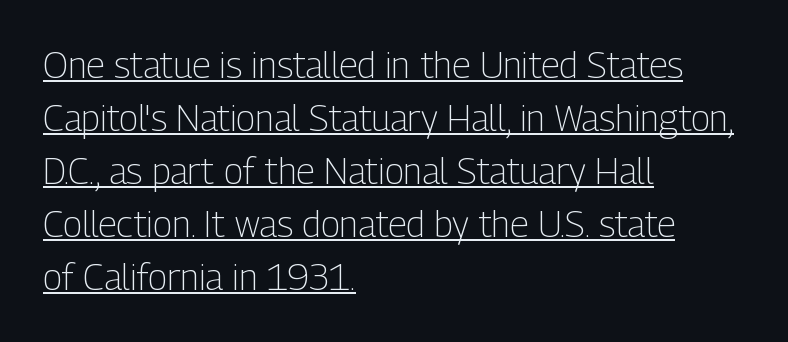
Q: Is the text bold? A: No.
Q: Is the text italic (slanted)? A: No, it is upright.
Q: Is the typeface a serif or a sans-serif typeface? A: Sans-serif.
Q: Is the text underlined? A: Yes.
Q: How is the paragraph aligned? A: Left-aligned.
Q: Is the spacing between letters normal or unusually wide? A: Normal.
Q: Is the spacing between lines tight, normal or loose? A: Normal.
Q: Width (condensed, normal, or wide)? A: Condensed.
Q: Stroke contrast? A: Low.
Q: x-height? A: Medium.
Q: Monospaced? A: No.
